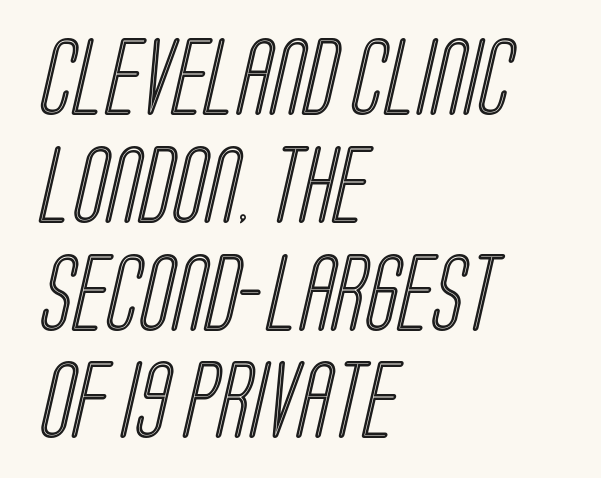
The image shows 77 px condensed type; set left-aligned, normal line spacing (1.4x), normal letter spacing, not underlined; a large x-height.
